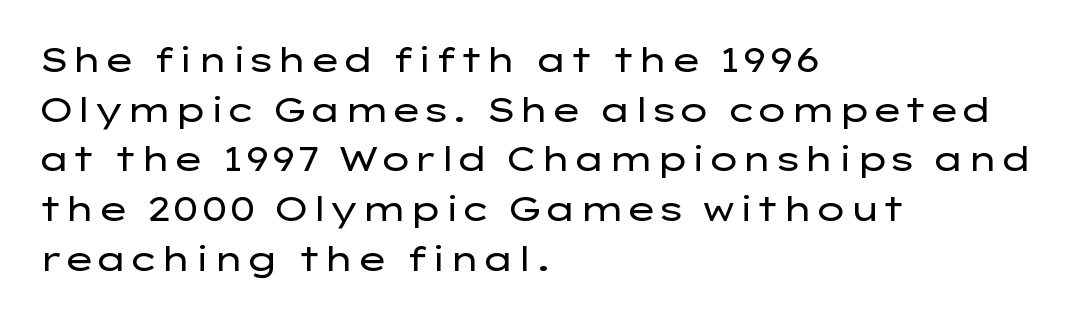
Q: Is the text bold? A: No.
Q: Is the text italic (slanted)? A: No, it is upright.
Q: Is the typeface a serif or a sans-serif typeface? A: Sans-serif.
Q: Is the text underlined? A: No.
Q: How is the paragraph aligned? A: Left-aligned.
Q: Is the spacing between letters normal or unusually wide? A: Normal.
Q: Is the spacing between lines tight, normal or loose? A: Normal.
Q: Width (condensed, normal, or wide)? A: Wide.
Q: Stroke contrast? A: Low.
Q: x-height? A: Medium.
Q: Monospaced? A: No.
